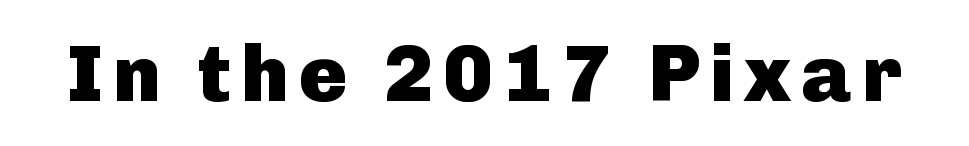
The image shows 80 px heavy sans-serif type, upright; set not underlined; low stroke contrast and a medium x-height.
